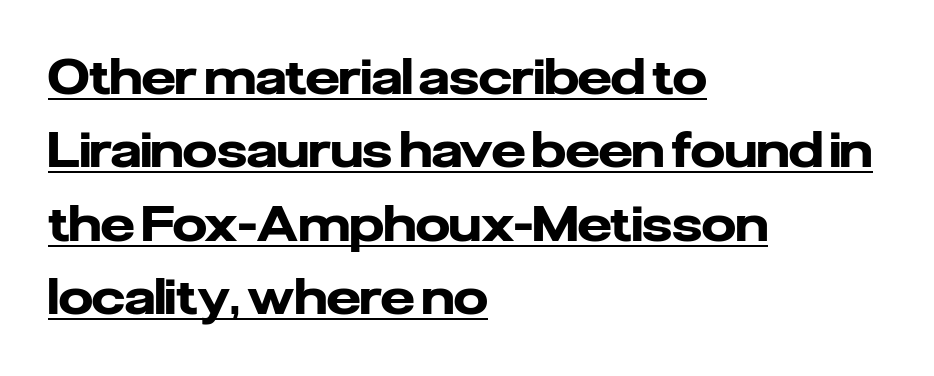
A typesetter would call this zero additional tracking. The face used here is proportionally spaced, like ordinary book or web type. In terms of letterform style, serifs are entirely absent. Interline gaps are of average width in this sample.
